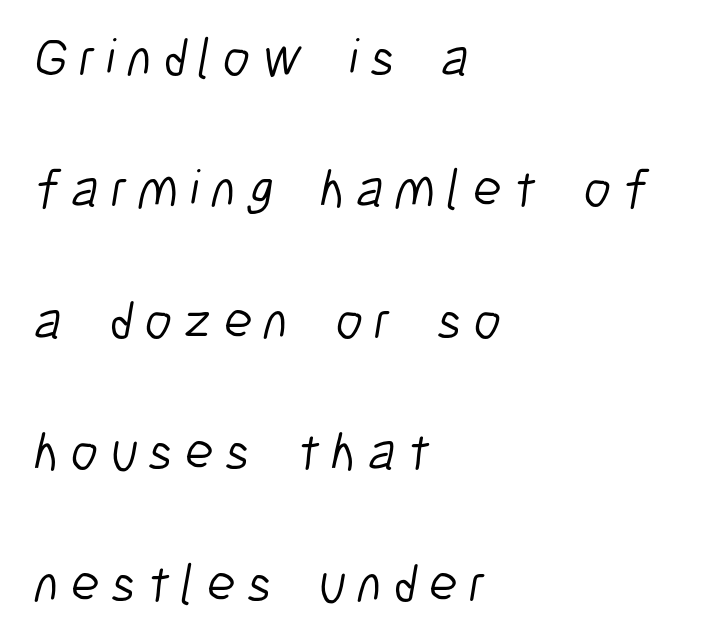
Q: Is the text bold? A: No.
Q: Is the typeface a serif or a sans-serif typeface? A: Sans-serif.
Q: Is the text underlined? A: No.
Q: How is the paragraph aligned? A: Left-aligned.
Q: Is the spacing between letters normal or unusually wide? A: Unusually wide.
Q: Is the spacing between lines tight, normal or loose? A: Loose.
Q: Width (condensed, normal, or wide)? A: Condensed.
Q: Stroke contrast? A: Low.
Q: x-height? A: Medium.
Q: Monospaced? A: No.
